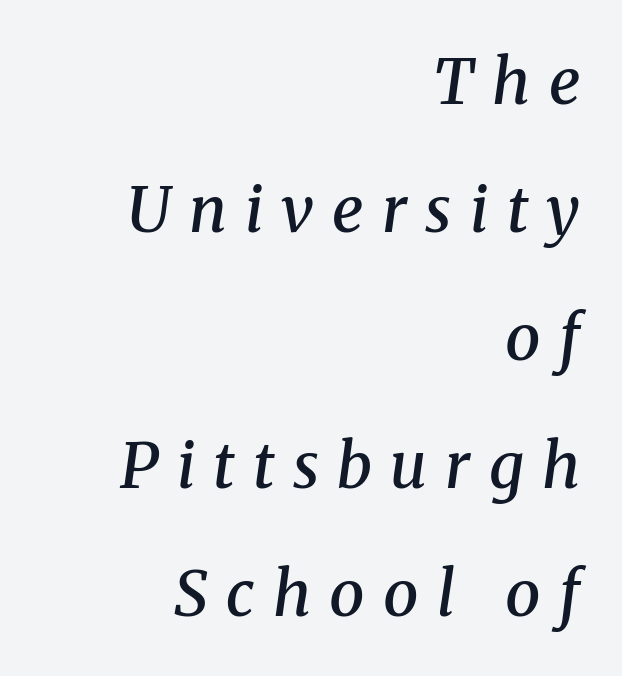
{"serif": "yes", "italic": "yes", "lean": "right", "slant_degrees": 8, "bold": "semi", "weight": "semibold", "width": "normal", "stroke_contrast": "medium", "x_height": "medium", "monospaced": "no", "underline": "no", "align": "right", "line_spacing": "loose", "line_spacing_ratio": 2.03, "letter_spacing": "wide", "letter_spacing_em": 0.29, "glyph_px": 63}
